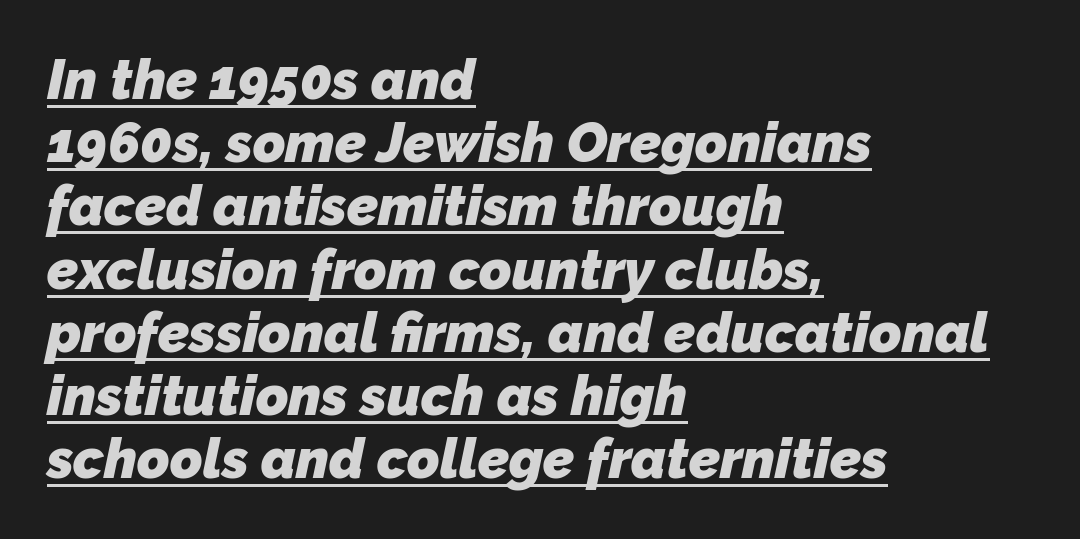
Q: Is the text bold? A: Yes.
Q: Is the typeface a serif or a sans-serif typeface? A: Sans-serif.
Q: Is the text underlined? A: Yes.
Q: How is the paragraph aligned? A: Left-aligned.
Q: Is the spacing between letters normal or unusually wide? A: Normal.
Q: Is the spacing between lines tight, normal or loose? A: Tight.
Q: Width (condensed, normal, or wide)? A: Normal.
Q: Stroke contrast? A: Low.
Q: x-height? A: Medium.
Q: Monospaced? A: No.
